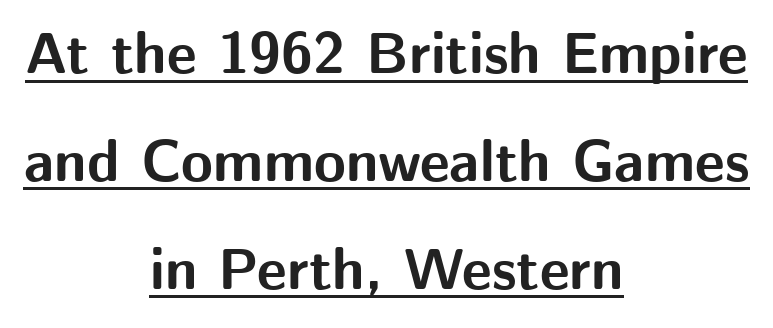
The typesetter chose a symmetrical, centered arrangement here. Spacing verdict: proportional, widths tailored to each character. The typography opts for an upright posture over an oblique one. Underlined type. These lines are composed in type without serifs. Heft: maximum for text — a bold.
